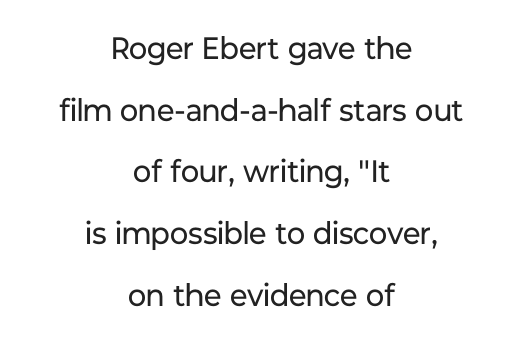
The image shows 31 px regular-weight sans-serif type, upright; set centered, loose line spacing (1.99x), normal letter spacing, not underlined; low stroke contrast and a medium x-height.
